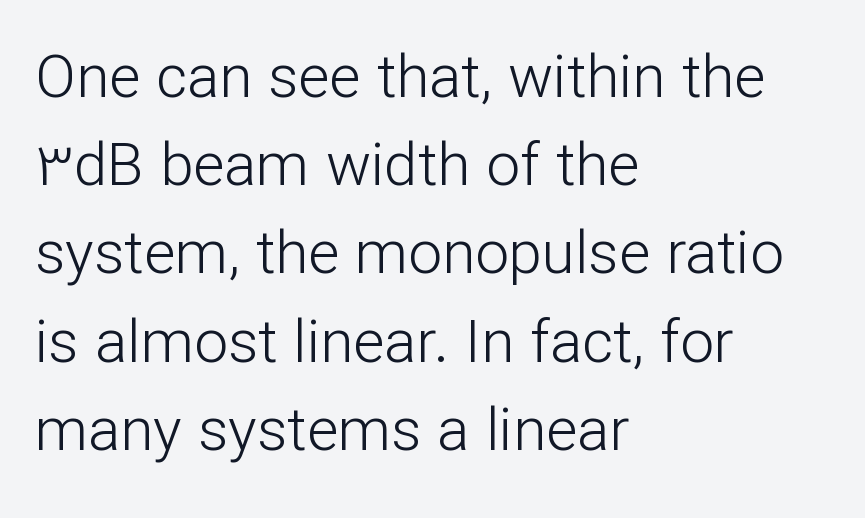
{"serif": "no", "italic": "no", "bold": "no", "weight": "light", "width": "normal", "stroke_contrast": "low", "x_height": "medium", "monospaced": "no", "underline": "no", "align": "left", "line_spacing": "normal", "line_spacing_ratio": 1.47, "letter_spacing": "normal", "letter_spacing_em": 0.0, "glyph_px": 60}
